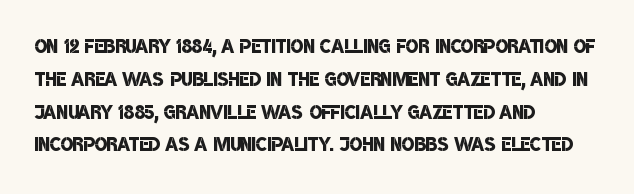
{"bold": "semi", "underline": "no", "align": "left", "line_spacing": "normal", "line_spacing_ratio": 1.26, "letter_spacing": "normal", "letter_spacing_em": 0.0, "glyph_px": 26}
